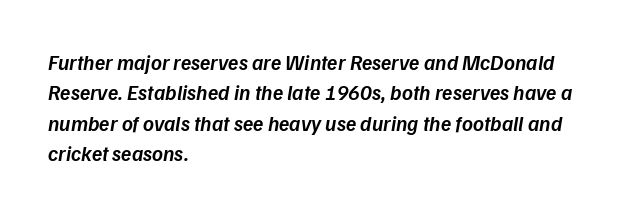
The space directly below the letters is spotless. Typeset ragged right — the left edge is the straight one. This sample keeps an unexceptional amount of space between lines. Look at the stroke-to-counter ratio: somewhat heavy, a semibold. These lines keep a tight, regular rhythm from letter to letter. Looking at the ascenders, they clearly lean.
